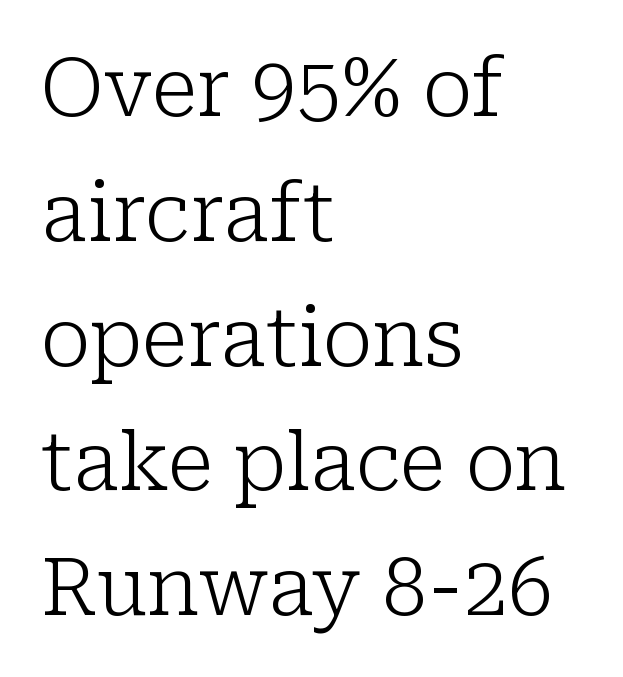
The image shows 80 px light serif type, upright; set left-aligned, normal line spacing (1.56x), normal letter spacing, not underlined; low stroke contrast and a medium x-height.
